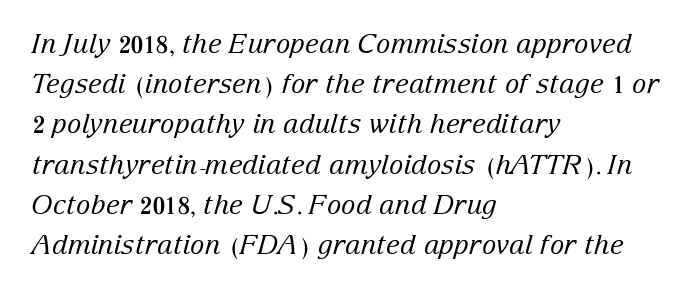
{"italic": "yes", "lean": "right", "slant_degrees": 15, "bold": "no", "underline": "no", "align": "left", "line_spacing": "normal", "line_spacing_ratio": 1.49, "letter_spacing": "normal", "letter_spacing_em": 0.0, "glyph_px": 27}
